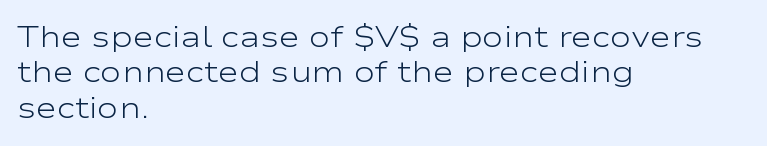
The image shows 29 px light, wide sans-serif type, upright; set left-aligned, line spacing 1.22x, normal letter spacing, not underlined; low stroke contrast and a medium x-height.
